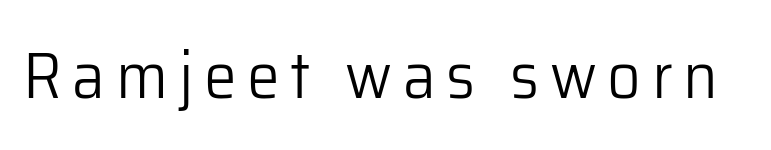
Q: Is the text bold? A: No.
Q: Is the text italic (slanted)? A: No, it is upright.
Q: Is the typeface a serif or a sans-serif typeface? A: Sans-serif.
Q: Is the text underlined? A: No.
Q: Width (condensed, normal, or wide)? A: Normal.
Q: Stroke contrast? A: Low.
Q: x-height? A: Medium.
Q: Monospaced? A: No.
